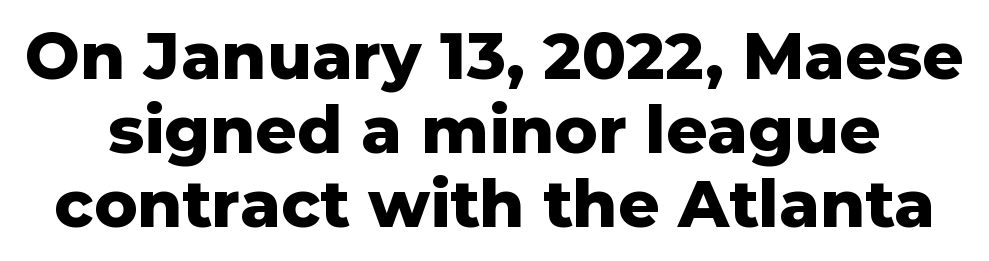
The image shows 65 px heavy sans-serif type, upright; set tight line spacing (1.14x), normal letter spacing, not underlined; low stroke contrast and a medium x-height.
